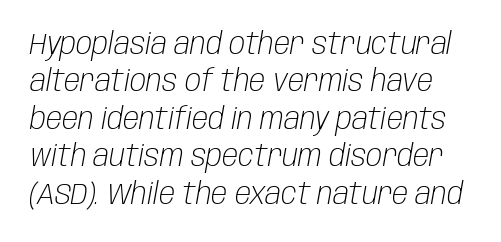
Reading down the column, the eye jumps a familiar distance to each next line. Lines of text with bare space underneath. A typesetter would call this proportional, since set widths differ per character. Characters follow at the spacing the type designer built in.
